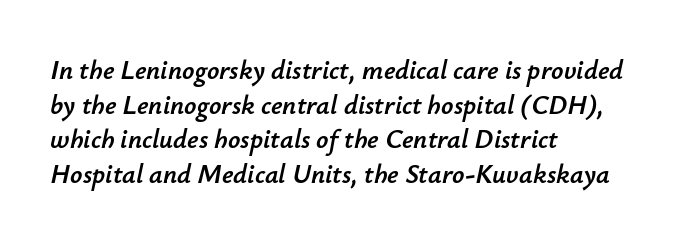
The image shows 27 px text type, italic (leaning right); set left-aligned, normal line spacing (1.28x), normal letter spacing, not underlined.
